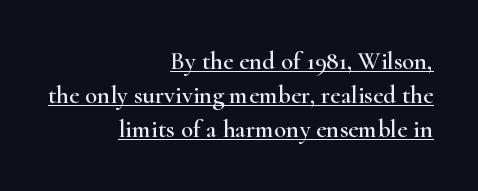
{"italic": "no", "underline": "yes", "align": "right", "line_spacing": "normal", "line_spacing_ratio": 1.37, "letter_spacing": "normal", "letter_spacing_em": 0.0, "glyph_px": 25}
